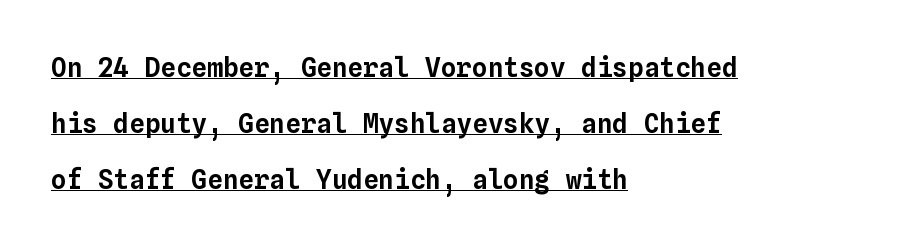
Q: Is the text italic (slanted)? A: No, it is upright.
Q: Is the text underlined? A: Yes.
Q: How is the paragraph aligned? A: Left-aligned.
Q: Is the spacing between letters normal or unusually wide? A: Normal.
Q: Is the spacing between lines tight, normal or loose? A: Loose.
